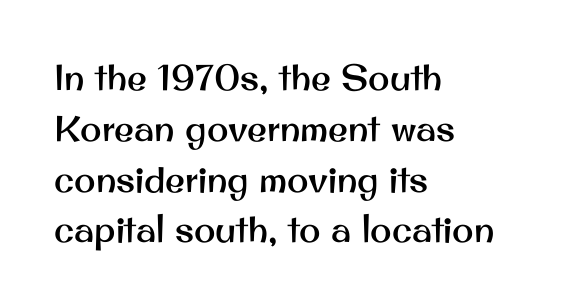
The image shows 36 px sans-serif type, upright; set left-aligned, normal line spacing (1.41x), normal letter spacing, not underlined; medium stroke contrast and a small x-height.
